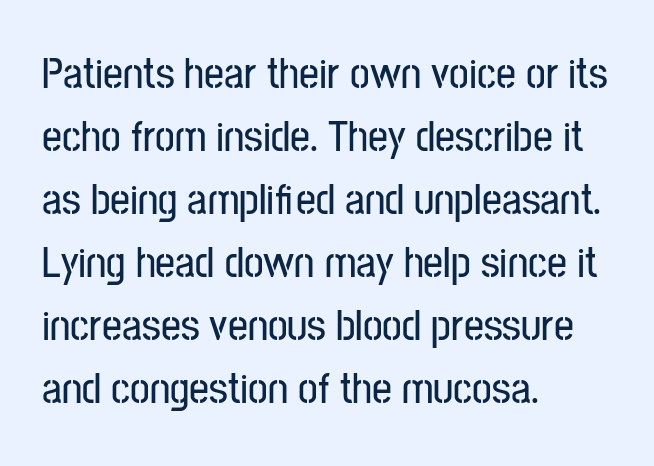
{"serif": "no", "italic": "no", "width": "condensed", "stroke_contrast": "low", "x_height": "medium", "monospaced": "no", "underline": "no", "align": "left", "line_spacing": "normal", "line_spacing_ratio": 1.43, "letter_spacing": "normal", "letter_spacing_em": 0.0, "glyph_px": 44}
